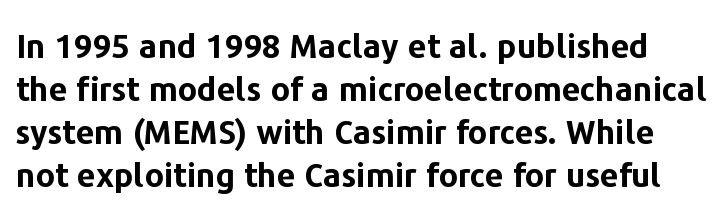
The image shows 33 px bold sans-serif type, upright; set normal line spacing (1.3x), normal letter spacing, not underlined; low stroke contrast and a medium x-height.
